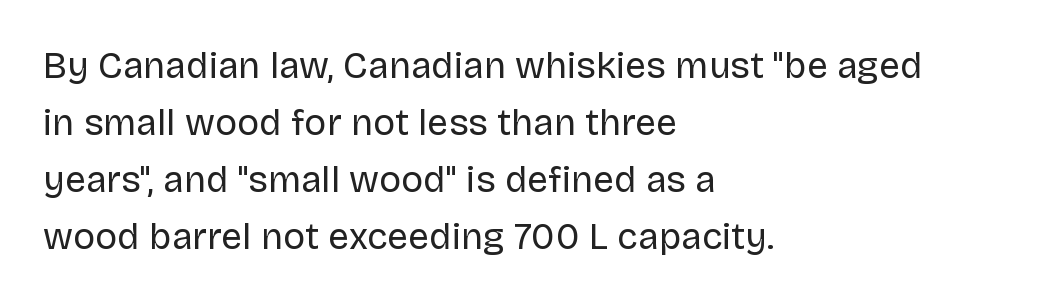
{"serif": "no", "italic": "no", "bold": "no", "weight": "regular", "width": "normal", "stroke_contrast": "low", "x_height": "large", "monospaced": "no", "underline": "no", "align": "left", "line_spacing": "normal", "line_spacing_ratio": 1.54, "letter_spacing": "normal", "letter_spacing_em": 0.0, "glyph_px": 37}
